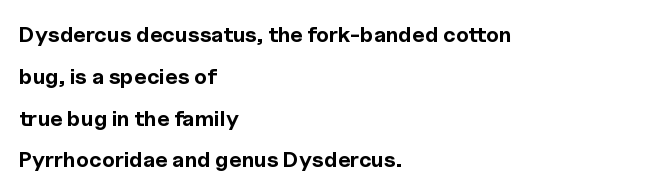
Q: Is the text bold? A: Yes.
Q: Is the text italic (slanted)? A: No, it is upright.
Q: Is the text underlined? A: No.
Q: How is the paragraph aligned? A: Left-aligned.
Q: Is the spacing between letters normal or unusually wide? A: Normal.
Q: Is the spacing between lines tight, normal or loose? A: Loose.
